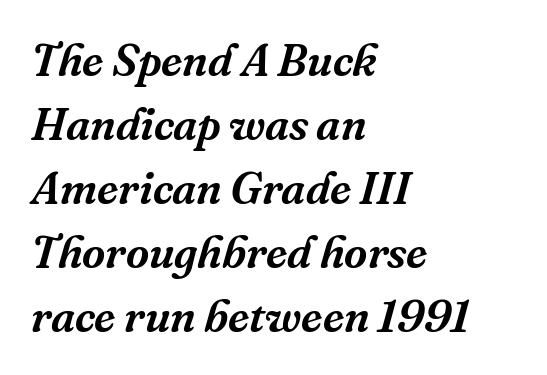
Leading: standard. The baseline area is clear. The passage shown is typed in a proportional face where columns would drift. The rendering applies a slant to the glyphs.
